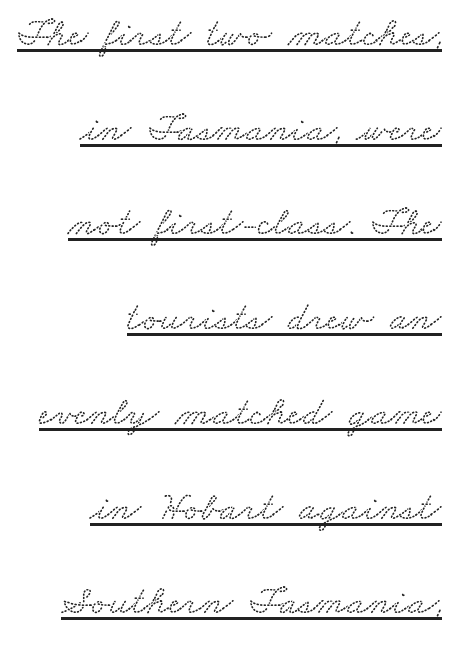
Does the type have serifs? Yes, each stem ends in a small foot. Think of a printed novel: that variable character pitch is what you see here. Students, observe: this is what heavily led, spacious text looks like. Does the copy run flush right? Yes — the right margin is perfectly even. In designer terms, the underline attribute is active on this setting.
